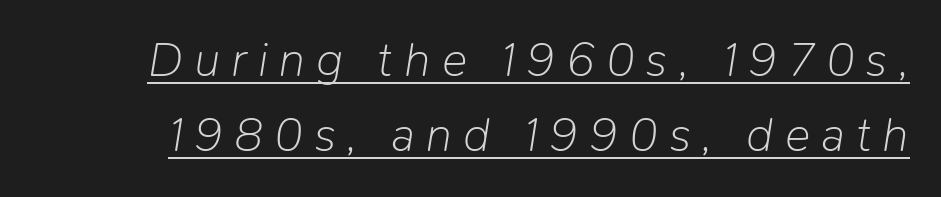
Q: Is the text bold? A: No.
Q: Is the text italic (slanted)? A: Yes, it leans right by about 9 degrees.
Q: Is the text underlined? A: Yes.
Q: Is the spacing between letters normal or unusually wide? A: Unusually wide.
Q: Is the spacing between lines tight, normal or loose? A: Normal.
Q: Width (condensed, normal, or wide)? A: Normal.
Q: Stroke contrast? A: Low.
Q: x-height? A: Medium.
Q: Monospaced? A: No.
